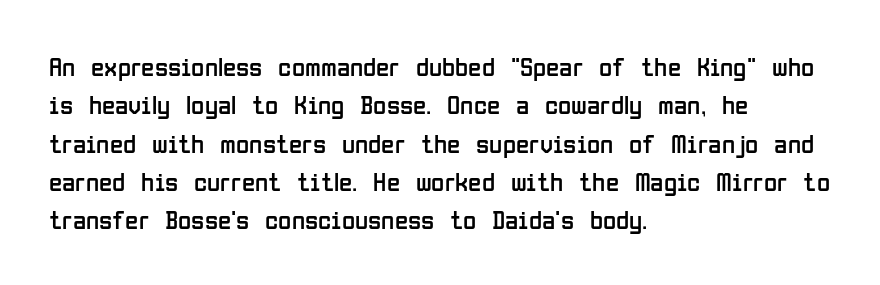
Q: Is the text bold? A: No.
Q: Is the text italic (slanted)? A: No, it is upright.
Q: Is the text underlined? A: No.
Q: How is the paragraph aligned? A: Left-aligned.
Q: Is the spacing between letters normal or unusually wide? A: Normal.
Q: Is the spacing between lines tight, normal or loose? A: Normal.
